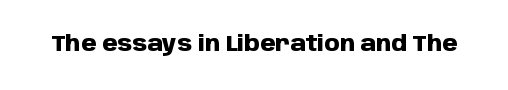
{"italic": "no", "bold": "yes", "underline": "no", "letter_spacing": "normal", "letter_spacing_em": 0.0, "glyph_px": 22}
